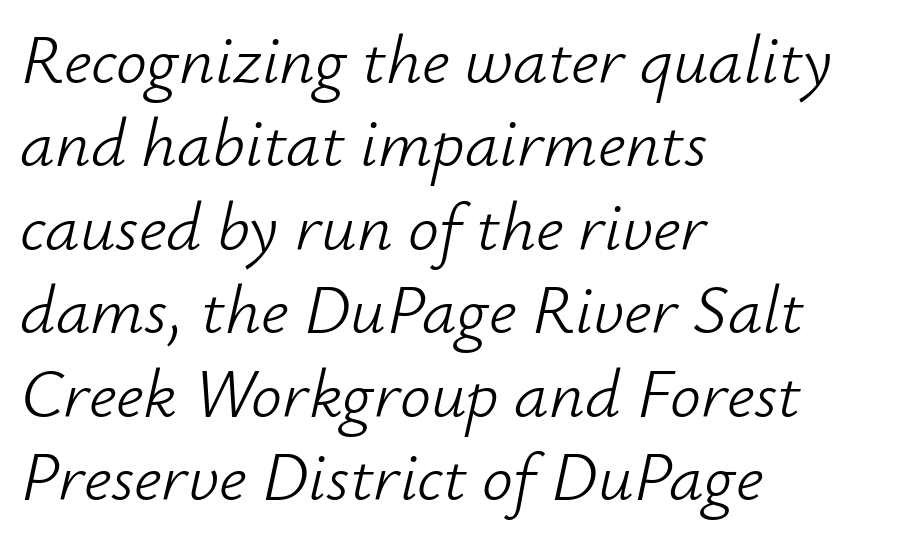
{"italic": "yes", "lean": "right", "slant_degrees": 12, "bold": "no", "weight": "light", "width": "normal", "stroke_contrast": "low", "x_height": "small", "monospaced": "no", "underline": "no", "align": "left", "line_spacing_ratio": 1.21, "letter_spacing": "normal", "letter_spacing_em": 0.0, "glyph_px": 69}
